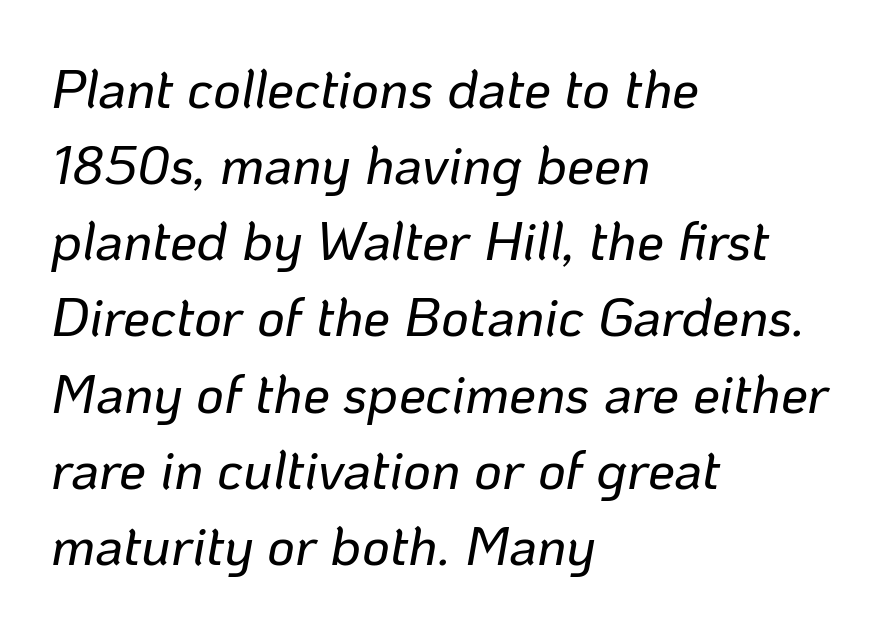
{"italic": "yes", "lean": "right", "slant_degrees": 10, "width": "normal", "stroke_contrast": "low", "x_height": "medium", "monospaced": "no", "underline": "no", "align": "left", "line_spacing": "normal", "line_spacing_ratio": 1.41, "letter_spacing": "normal", "letter_spacing_em": 0.0, "glyph_px": 54}
